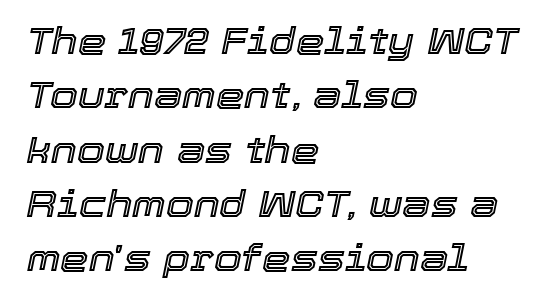
This is oblique type, the kind used for emphasis or titles. Line starts are locked; line ends wander. Beneath every word, the page is bare. The space between consecutive lines is moderate. Tracking value appears to be zero — textbook default spacing.
